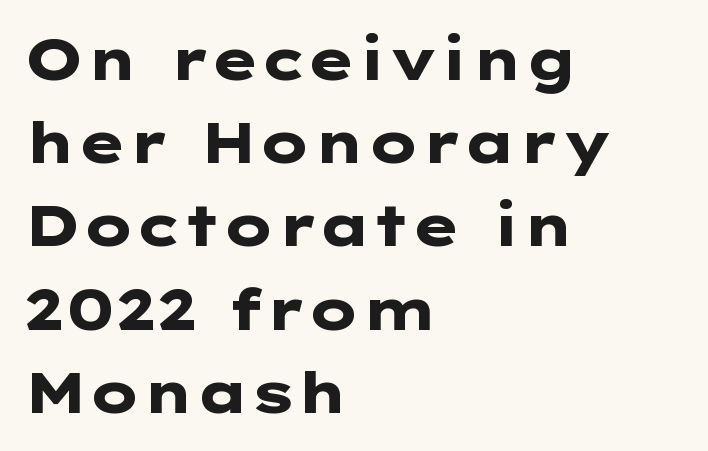
Check under the words: just untouched page. The rows are spaced the way most documents space them. Does the weight exceed regular? Yes, all the way to bold. The passage is arranged the way most books set body copy — flush left.
